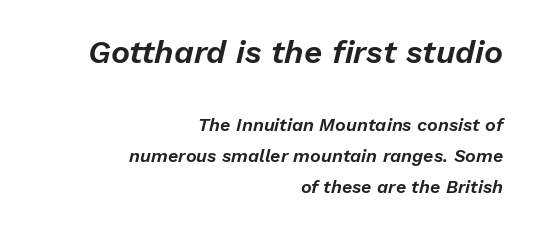
The baseline area is clear. Note the varied advance widths — an 'i' is clearly narrower than an 'm'. Inter-character spacing is left at the font's built-in metrics. The upper block of text is set noticeably larger than the block beneath it.
